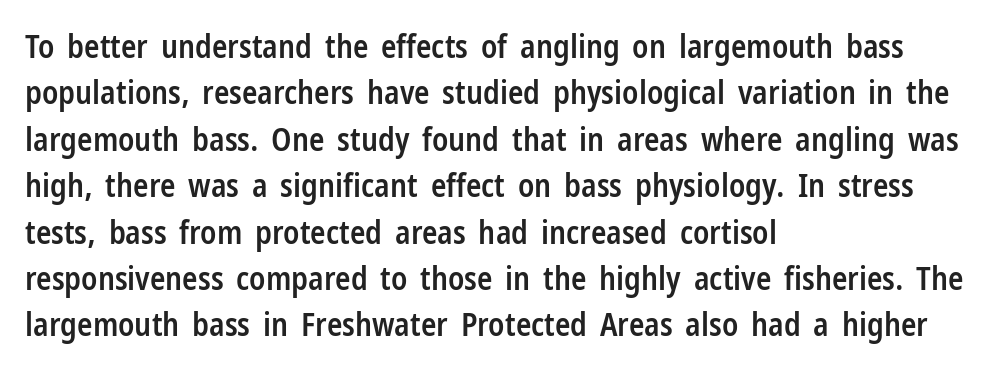
{"serif": "no", "italic": "no", "bold": "semi", "weight": "semibold", "width": "condensed", "stroke_contrast": "low", "x_height": "medium", "monospaced": "no", "underline": "no", "align": "left", "line_spacing": "normal", "line_spacing_ratio": 1.45, "letter_spacing": "normal", "letter_spacing_em": 0.0, "glyph_px": 32}
